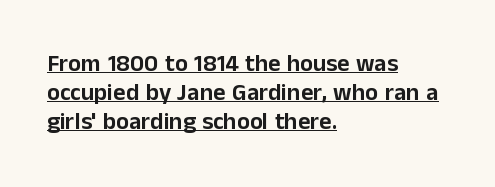
Q: Is the text italic (slanted)? A: No, it is upright.
Q: Is the text underlined? A: Yes.
Q: How is the paragraph aligned? A: Left-aligned.
Q: Is the spacing between letters normal or unusually wide? A: Normal.
